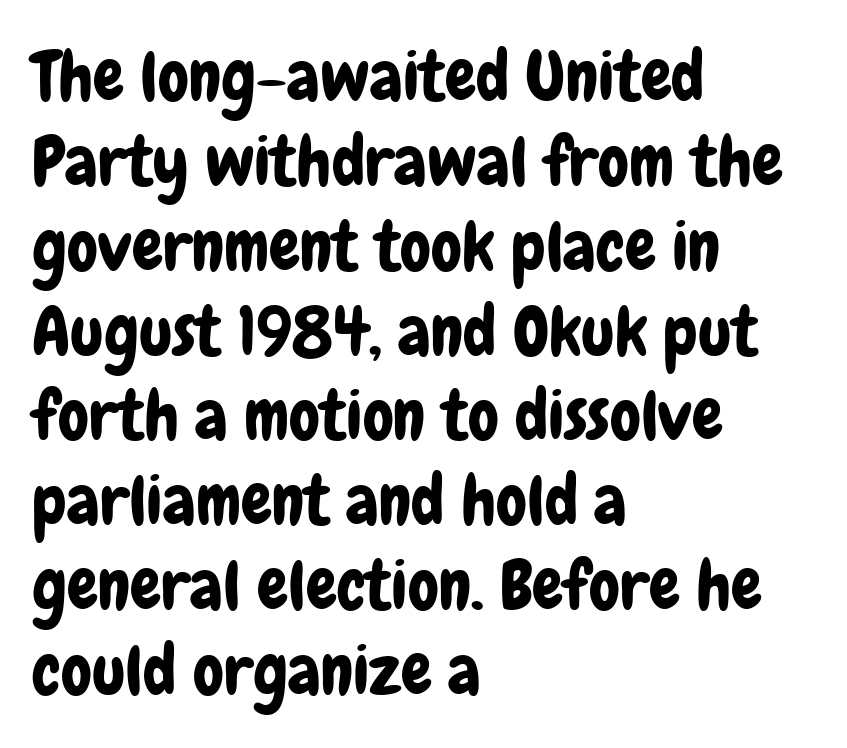
Q: Is the text italic (slanted)? A: No, it is upright.
Q: Is the typeface a serif or a sans-serif typeface? A: Sans-serif.
Q: Is the text underlined? A: No.
Q: How is the paragraph aligned? A: Left-aligned.
Q: Is the spacing between letters normal or unusually wide? A: Normal.
Q: Width (condensed, normal, or wide)? A: Condensed.
Q: Stroke contrast? A: Low.
Q: x-height? A: Medium.
Q: Monospaced? A: No.
